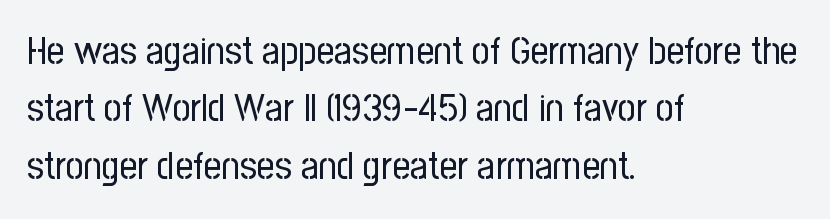
Q: Is the text bold? A: No.
Q: Is the text italic (slanted)? A: No, it is upright.
Q: Is the typeface a serif or a sans-serif typeface? A: Sans-serif.
Q: Is the text underlined? A: No.
Q: How is the paragraph aligned? A: Left-aligned.
Q: Is the spacing between letters normal or unusually wide? A: Normal.
Q: Is the spacing between lines tight, normal or loose? A: Normal.
Q: Width (condensed, normal, or wide)? A: Condensed.
Q: Stroke contrast? A: Low.
Q: x-height? A: Medium.
Q: Monospaced? A: No.
